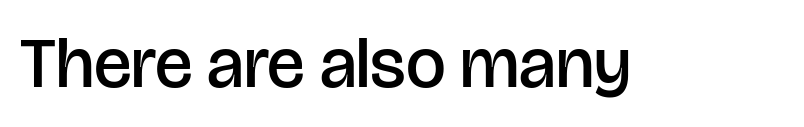
{"serif": "no", "italic": "no", "bold": "semi", "weight": "semibold", "width": "normal", "stroke_contrast": "low", "x_height": "large", "monospaced": "no", "underline": "no", "letter_spacing": "normal", "letter_spacing_em": 0.0, "glyph_px": 71}
